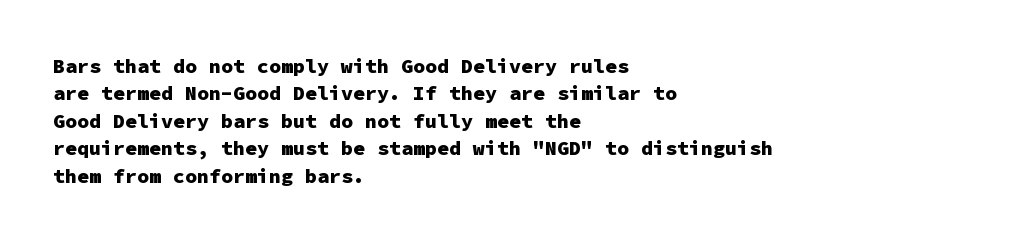
Here the glyphs are tracked normally, forming tight word shapes. The lettering stays uniformly vertical, giving the passage a roman look. The strokes are fattened all the way to bold. This sample keeps an unexceptional amount of space between lines. Underline: absent.
